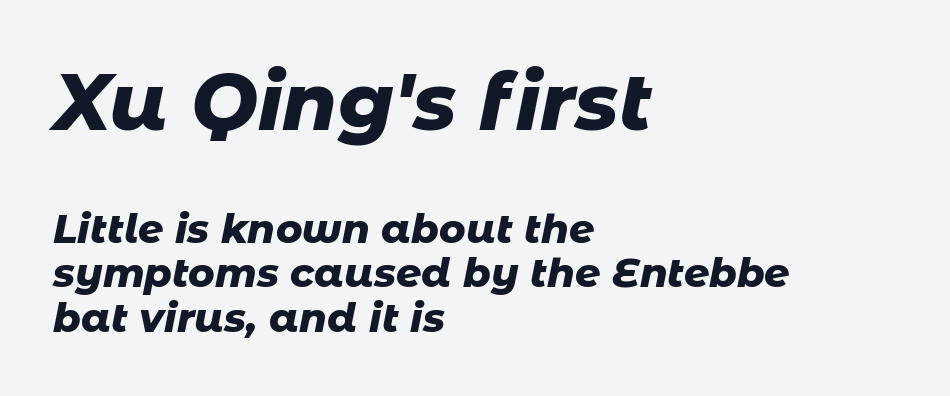
The image shows 79 px heavy type, italic (leaning right); set left-aligned, tight line spacing (1.11x), normal letter spacing, not underlined; the first (top) block is 1.98x larger; low stroke contrast and a medium x-height.
